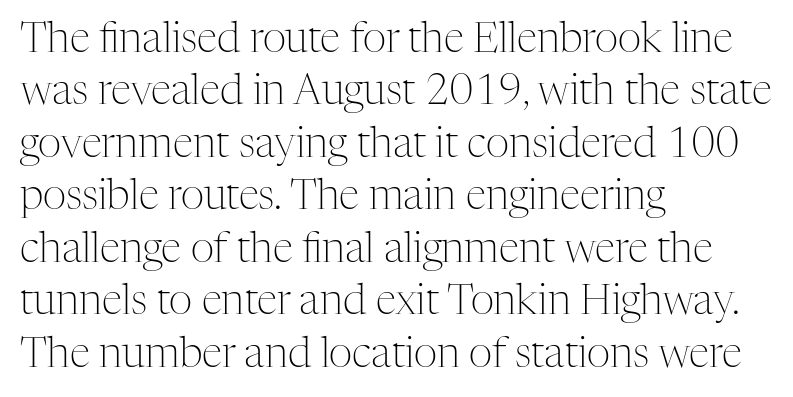
The text was rendered using a seriffed face with decorative stroke endings. Letters rest on an invisible, unmarked baseline. Every row of glyphs begins at an identical x-position on the left. The space between consecutive lines is moderate.
